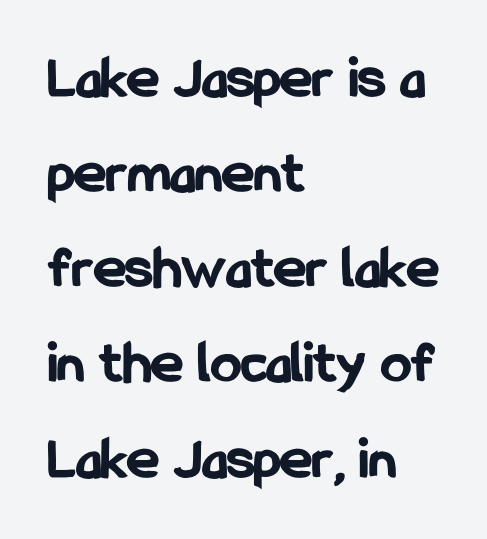
The image shows 61 px bold, condensed sans-serif type, upright; set left-aligned, normal line spacing (1.56x), normal letter spacing, not underlined; low stroke contrast and a medium x-height.
